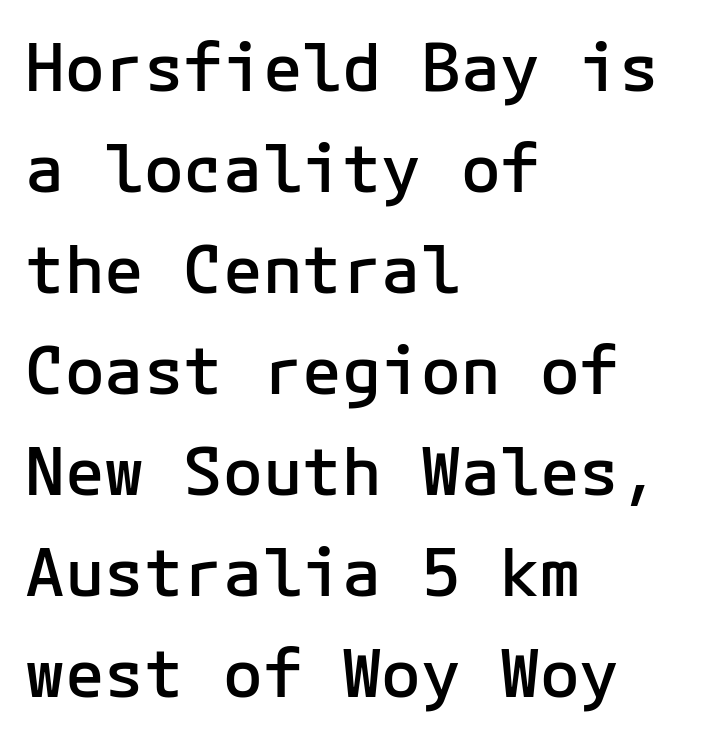
Q: Is the text bold? A: Semi-bold.
Q: Is the text italic (slanted)? A: No, it is upright.
Q: Is the typeface a serif or a sans-serif typeface? A: Sans-serif.
Q: Is the text underlined? A: No.
Q: How is the paragraph aligned? A: Left-aligned.
Q: Is the spacing between letters normal or unusually wide? A: Normal.
Q: Is the spacing between lines tight, normal or loose? A: Normal.
Q: Width (condensed, normal, or wide)? A: Normal.
Q: Stroke contrast? A: Low.
Q: x-height? A: Medium.
